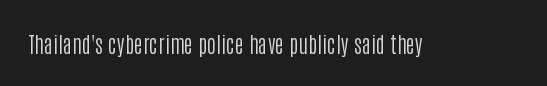
The image shows 22 px text type, upright; set normal letter spacing, not underlined.
